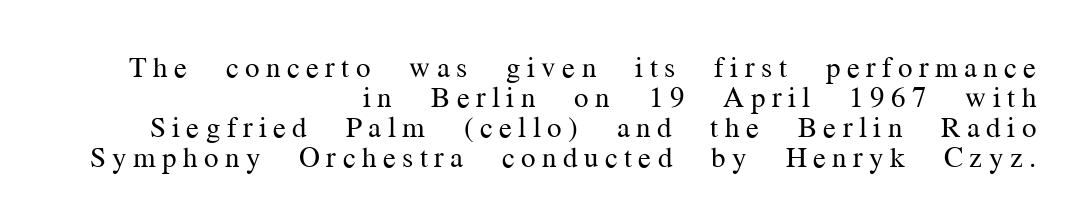
Q: Is the text bold? A: No.
Q: Is the text italic (slanted)? A: No, it is upright.
Q: Is the typeface a serif or a sans-serif typeface? A: Serif.
Q: Is the text underlined? A: No.
Q: How is the paragraph aligned? A: Right-aligned.
Q: Is the spacing between letters normal or unusually wide? A: Unusually wide.
Q: Is the spacing between lines tight, normal or loose? A: Tight.
Q: Width (condensed, normal, or wide)? A: Normal.
Q: Stroke contrast? A: Medium.
Q: x-height? A: Medium.
Q: Monospaced? A: No.
